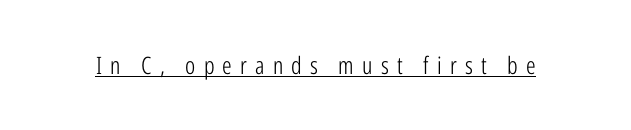
Weight: regular or lighter. Italic? Not at all — the glyphs are vertical. Honestly, the letter spacing is so wide it's the main thing you notice. Like a heading marked for emphasis, these lines bear an underscore.
